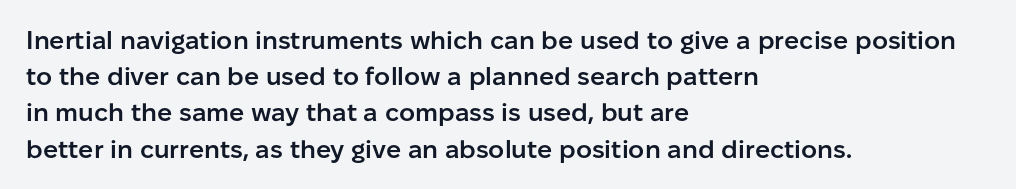
{"italic": "no", "bold": "semi", "underline": "no", "align": "left", "line_spacing": "normal", "line_spacing_ratio": 1.45, "letter_spacing": "normal", "letter_spacing_em": 0.0, "glyph_px": 25}
